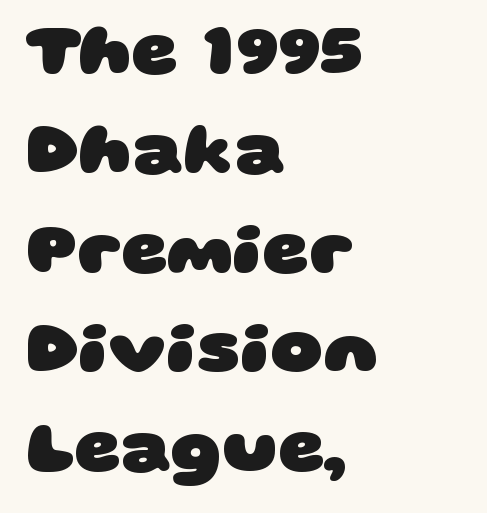
Looks like regular typesetting: each glyph gets only the width it needs. Compared with an ordinary text face, these strokes are far heavier — a full bold. Just letters on the line, the space beneath them empty. Students, note that the glyphs here touch the page at normal intervals.
